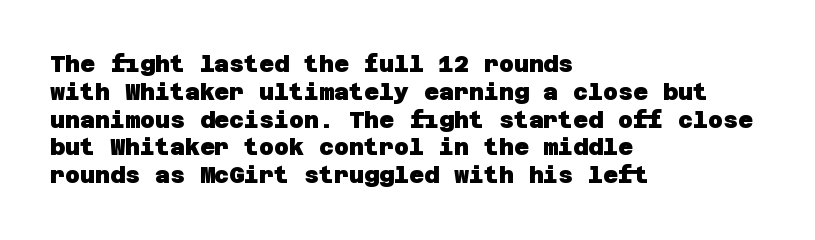
{"bold": "yes", "underline": "no", "align": "left", "line_spacing_ratio": 1.21, "letter_spacing": "normal", "letter_spacing_em": 0.0, "glyph_px": 23}
